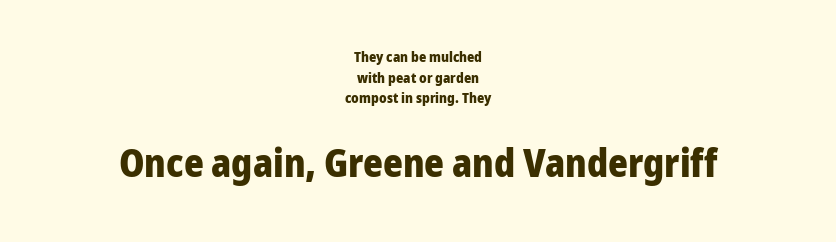
Character size in the trailing block exceeds that of the leading block. Check where the strokes stop: nothing finishes them off — pure sans. Is this a fixed-width face? No — the glyphs have proportional, varying widths. Plain, unruled lines of type.
